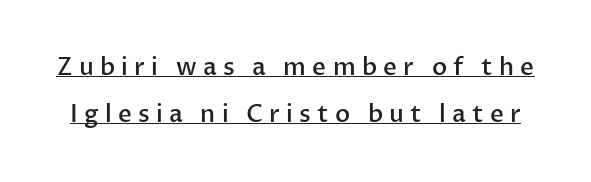
Looks like someone drew a line under every word here. These lines have a slow, spaced-out rhythm from letter to letter. Posture: upright roman. As a designer I'd log this as weight 600, semibold. Compared with typical paragraphs, the rows here are farther apart.
